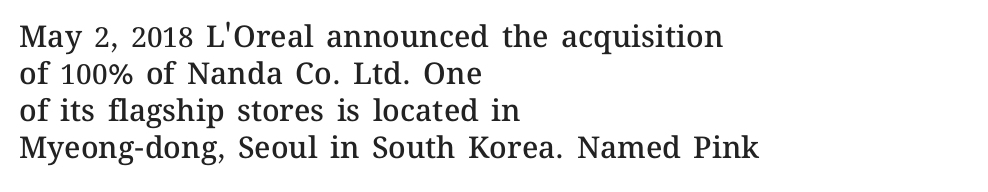
{"italic": "no", "bold": "semi", "weight": "semibold", "width": "normal", "stroke_contrast": "medium", "x_height": "medium", "monospaced": "no", "underline": "no", "align": "left", "line_spacing_ratio": 1.23, "letter_spacing": "normal", "letter_spacing_em": 0.0, "glyph_px": 30}
